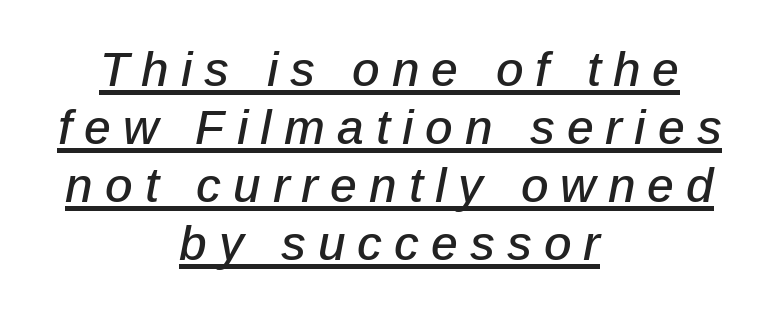
{"italic": "yes", "lean": "right", "slant_degrees": 12, "width": "normal", "stroke_contrast": "low", "x_height": "medium", "monospaced": "no", "underline": "yes", "align": "center", "line_spacing_ratio": 1.21, "letter_spacing": "wide", "letter_spacing_em": 0.25, "glyph_px": 48}
